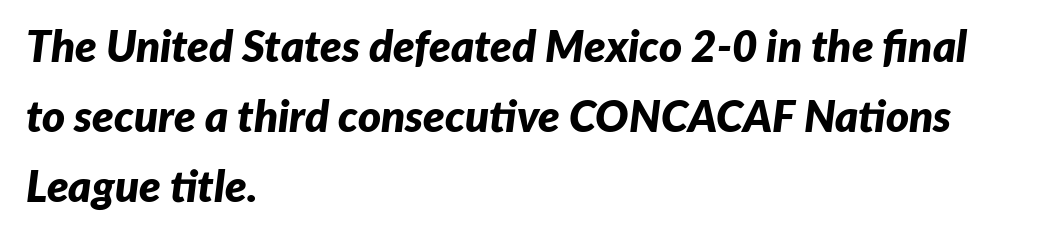
{"italic": "yes", "lean": "right", "slant_degrees": 7, "bold": "yes", "weight": "bold", "width": "normal", "stroke_contrast": "low", "x_height": "medium", "monospaced": "no", "underline": "no", "align": "left", "line_spacing": "normal", "line_spacing_ratio": 1.59, "letter_spacing": "normal", "letter_spacing_em": 0.0, "glyph_px": 44}
